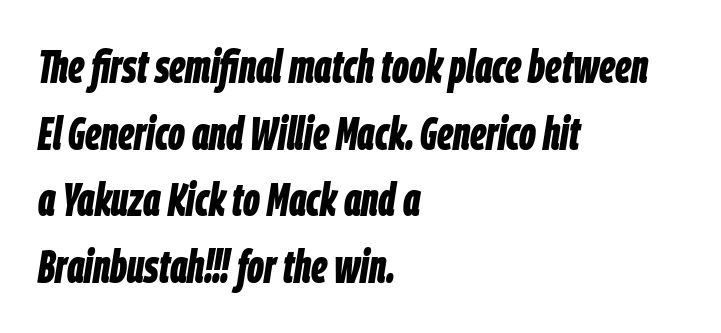
The image shows 46 px bold, condensed type, italic (leaning right); set left-aligned, normal line spacing (1.45x), normal letter spacing, not underlined; low stroke contrast and a large x-height.
